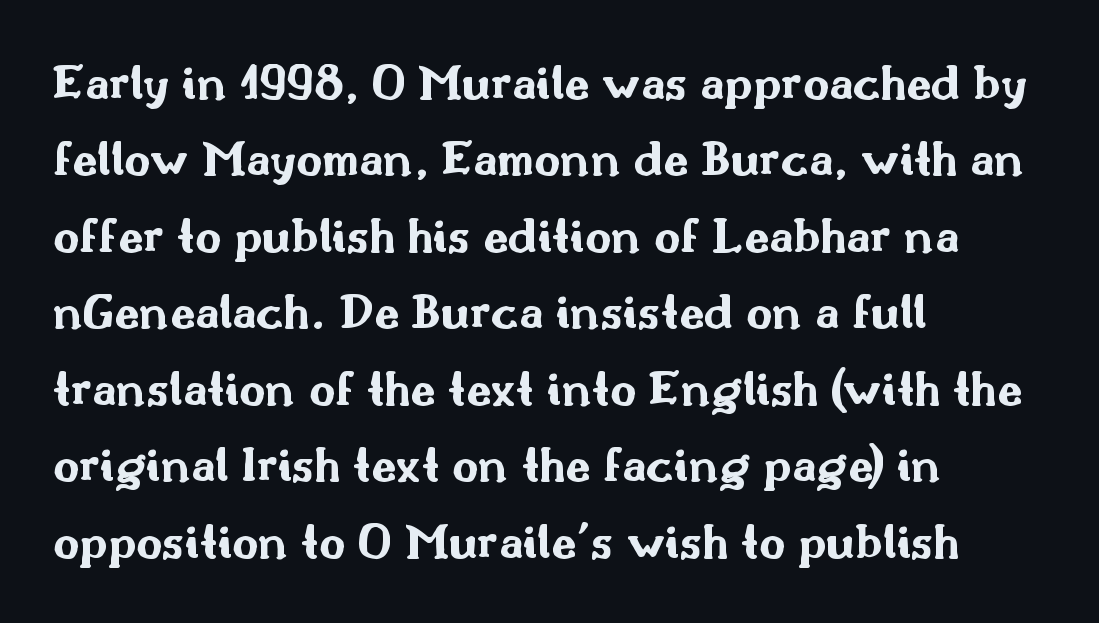
{"serif": "no", "italic": "no", "bold": "yes", "weight": "bold", "width": "wide", "stroke_contrast": "medium", "x_height": "small", "monospaced": "no", "underline": "no", "align": "left", "line_spacing": "normal", "line_spacing_ratio": 1.5, "letter_spacing": "normal", "letter_spacing_em": 0.0, "glyph_px": 51}
